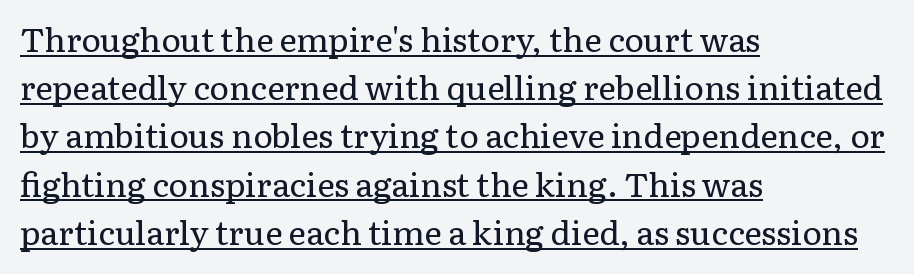
Q: Is the text bold? A: No.
Q: Is the text italic (slanted)? A: No, it is upright.
Q: Is the typeface a serif or a sans-serif typeface? A: Serif.
Q: Is the text underlined? A: Yes.
Q: How is the paragraph aligned? A: Left-aligned.
Q: Is the spacing between letters normal or unusually wide? A: Normal.
Q: Is the spacing between lines tight, normal or loose? A: Normal.
Q: Width (condensed, normal, or wide)? A: Normal.
Q: Stroke contrast? A: Low.
Q: x-height? A: Medium.
Q: Monospaced? A: No.
